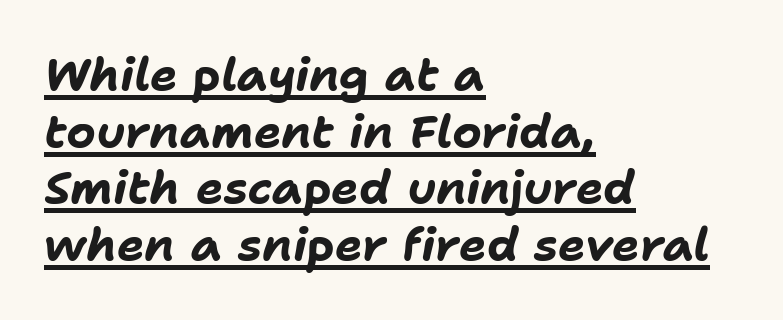
Do the characters align in a grid? No, the font is proportional. This sample is left-justified, so line endings fall wherever the words run out. You can tell it's italic because the verticals aren't actually vertical. Students, observe the line beneath the letters — that is underlining. You could call the tracking neutral — neither tight nor loose. Weight: bold.
